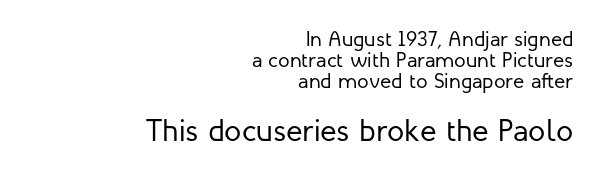
{"serif": "no", "italic": "no", "bold": "no", "weight": "regular", "width": "normal", "stroke_contrast": "low", "x_height": "medium", "monospaced": "no", "underline": "no", "align": "right", "line_spacing": "tight", "line_spacing_ratio": 0.99, "letter_spacing": "normal", "letter_spacing_em": 0.0, "larger_block": "second", "size_ratio": 1.48, "glyph_px": 31}
